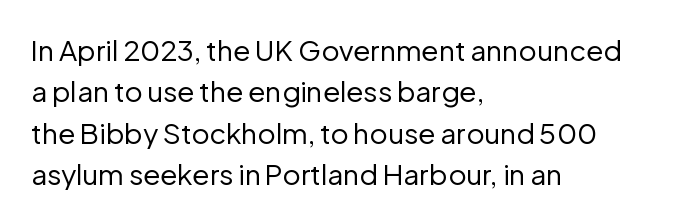
{"serif": "no", "italic": "no", "bold": "no", "weight": "regular", "width": "normal", "stroke_contrast": "low", "x_height": "medium", "monospaced": "no", "underline": "no", "align": "left", "line_spacing": "normal", "line_spacing_ratio": 1.48, "letter_spacing": "normal", "letter_spacing_em": 0.0, "glyph_px": 28}
